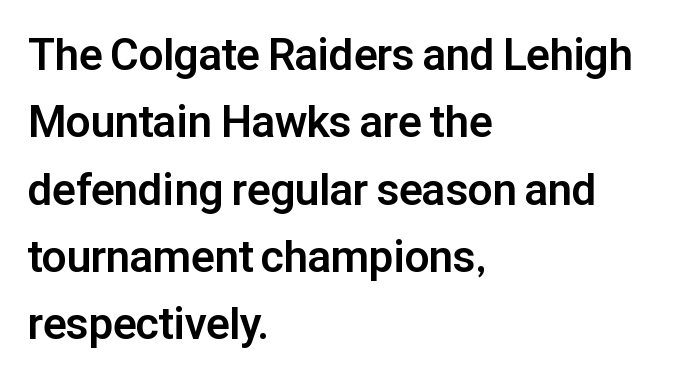
This sample has the flowing, uneven cadence of proportional lettering. How heavy is the stroke? Heavy — this is a bold. Descenders hang freely into open space. Unlike italic type, these characters show no tilt at all.
